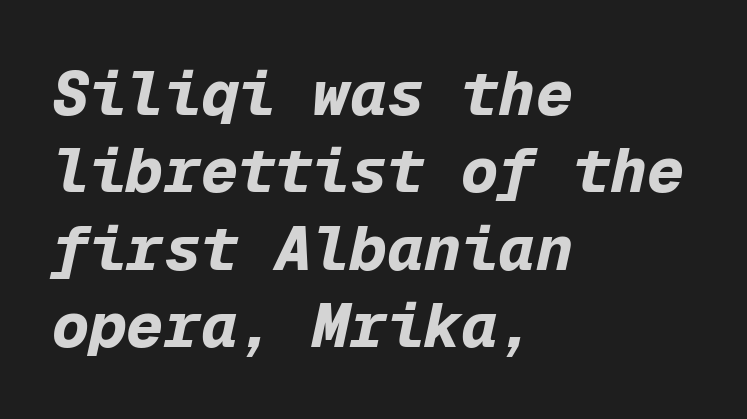
Q: Is the text bold? A: Yes.
Q: Is the text italic (slanted)? A: Yes, it leans right by about 12 degrees.
Q: Is the text underlined? A: No.
Q: How is the paragraph aligned? A: Left-aligned.
Q: Is the spacing between letters normal or unusually wide? A: Normal.
Q: Is the spacing between lines tight, normal or loose? A: Normal.
Q: Width (condensed, normal, or wide)? A: Normal.
Q: Stroke contrast? A: Low.
Q: x-height? A: Medium.
Q: Monospaced? A: Yes.
